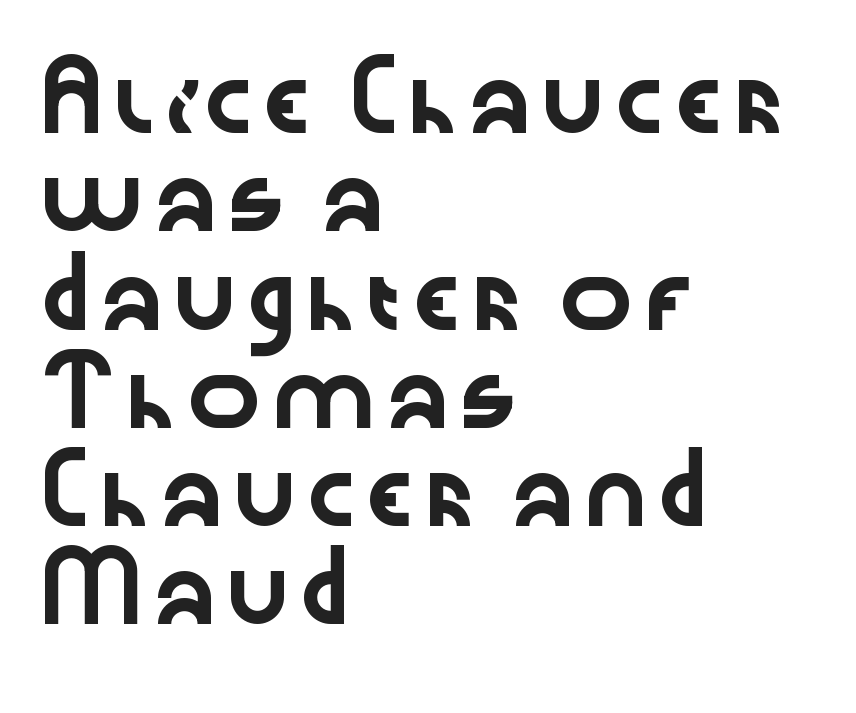
Leftover space on each line is placed entirely after the last word. What kind of face is this? One without serifs — a sans. The letterforms sit shoulder to shoulder at normal distance. The specimen reads as upright at a glance. How would I describe the line gaps? Plain and ordinary.
